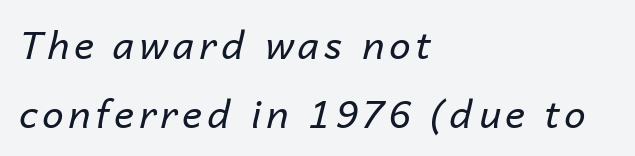
{"italic": "yes", "lean": "right", "slant_degrees": 14, "bold": "no", "weight": "regular", "width": "normal", "stroke_contrast": "low", "x_height": "medium", "monospaced": "no", "underline": "no", "align": "left", "line_spacing_ratio": 1.82, "glyph_px": 38}
